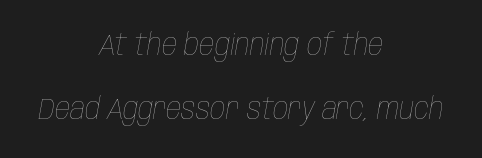
The image shows 30 px thin, condensed type, italic (leaning right); set centered, loose line spacing (2.13x), normal letter spacing, not underlined; low stroke contrast and a large x-height.
